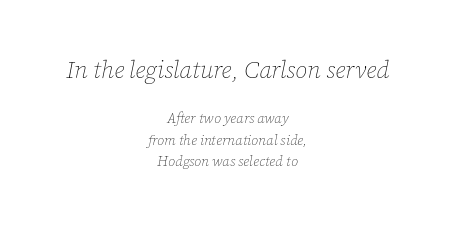
A quiet, ordinary-to-light weight characterises the typeface. Where is the straight margin? There isn't one; the lines are centered. Regular leading. The tracking reads as untouched default to a designer's eye.
